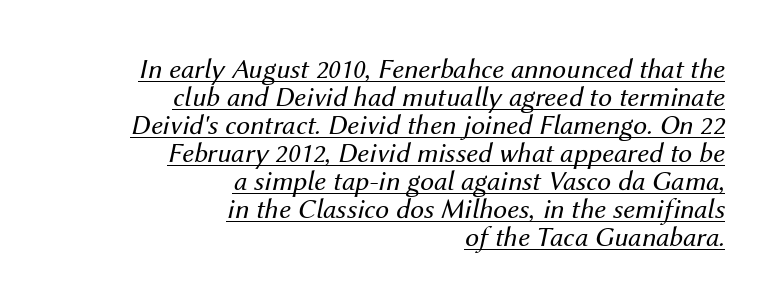
{"italic": "yes", "lean": "right", "slant_degrees": 12, "bold": "no", "weight": "regular", "width": "normal", "stroke_contrast": "medium", "x_height": "medium", "monospaced": "no", "underline": "yes", "align": "right", "line_spacing": "tight", "line_spacing_ratio": 1.0, "letter_spacing": "normal", "letter_spacing_em": 0.0, "glyph_px": 28}
